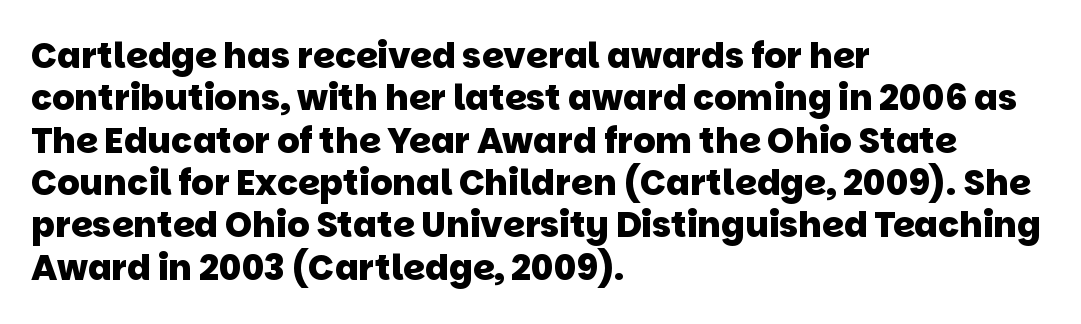
Q: Is the text bold? A: Yes.
Q: Is the typeface a serif or a sans-serif typeface? A: Sans-serif.
Q: Is the text underlined? A: No.
Q: How is the paragraph aligned? A: Left-aligned.
Q: Is the spacing between letters normal or unusually wide? A: Normal.
Q: Width (condensed, normal, or wide)? A: Normal.
Q: Stroke contrast? A: Low.
Q: x-height? A: Large.
Q: Monospaced? A: No.
